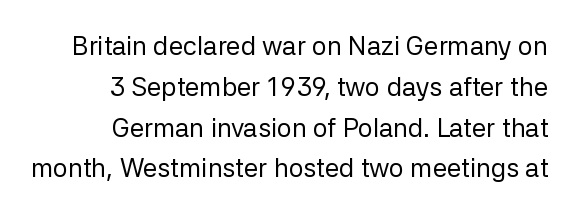
{"italic": "no", "bold": "no", "underline": "no", "align": "right", "line_spacing": "normal", "line_spacing_ratio": 1.57, "letter_spacing": "normal", "letter_spacing_em": 0.0, "glyph_px": 26}
